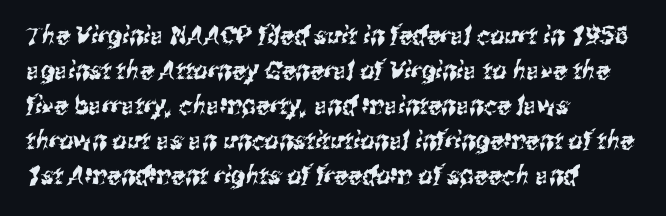
{"underline": "no", "align": "left", "line_spacing": "normal", "line_spacing_ratio": 1.4, "letter_spacing": "normal", "letter_spacing_em": 0.0, "glyph_px": 25}
